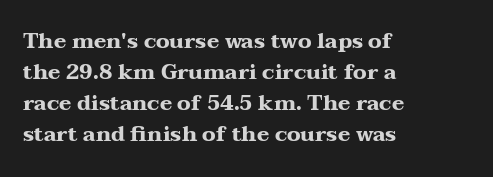
These lines keep a tight, regular rhythm from letter to letter. The typesetting leans heavy: a genuine bold. Line beginnings align vertically; line endings do not. If you drew a line through each stem, it would be perfectly vertical. Letters rest on an invisible, unmarked baseline.
